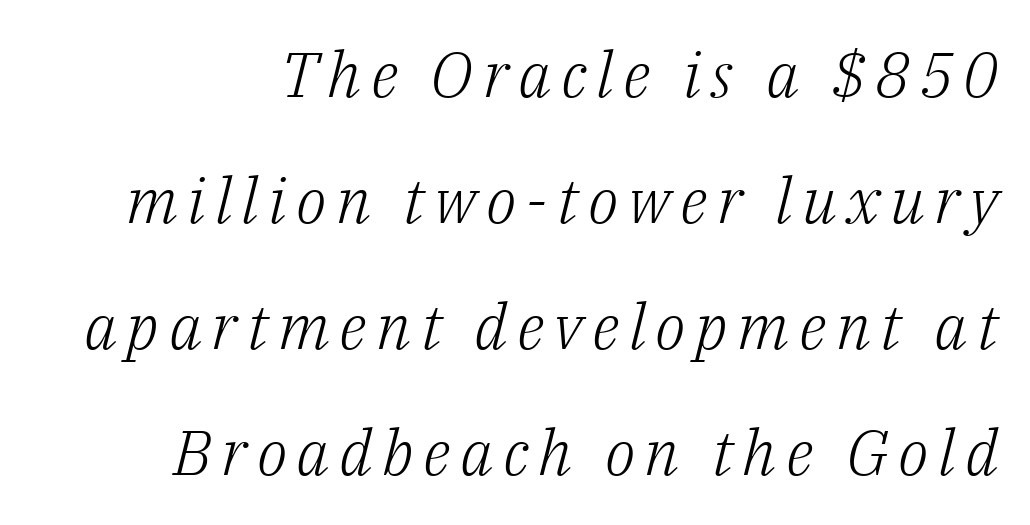
Q: Is the text bold? A: No.
Q: Is the text italic (slanted)? A: Yes, it leans right by about 14 degrees.
Q: Is the typeface a serif or a sans-serif typeface? A: Serif.
Q: Is the text underlined? A: No.
Q: Is the spacing between lines tight, normal or loose? A: Loose.
Q: Width (condensed, normal, or wide)? A: Normal.
Q: Stroke contrast? A: Low.
Q: x-height? A: Medium.
Q: Monospaced? A: No.
